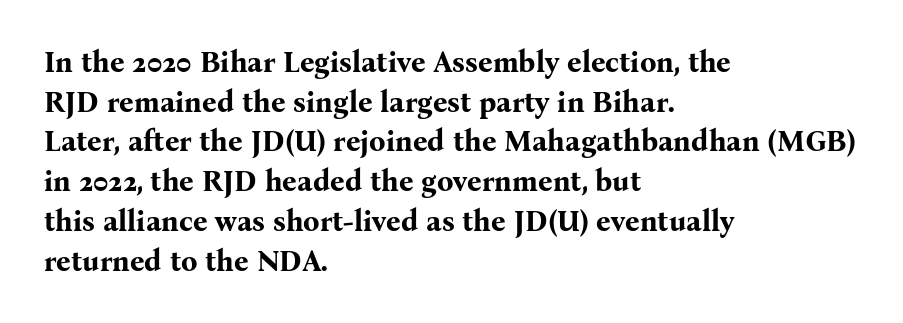
Q: Is the text bold? A: Yes.
Q: Is the text italic (slanted)? A: No, it is upright.
Q: Is the typeface a serif or a sans-serif typeface? A: Serif.
Q: Is the text underlined? A: No.
Q: How is the paragraph aligned? A: Left-aligned.
Q: Is the spacing between letters normal or unusually wide? A: Normal.
Q: Is the spacing between lines tight, normal or loose? A: Normal.
Q: Width (condensed, normal, or wide)? A: Normal.
Q: Stroke contrast? A: Medium.
Q: x-height? A: Medium.
Q: Monospaced? A: No.
